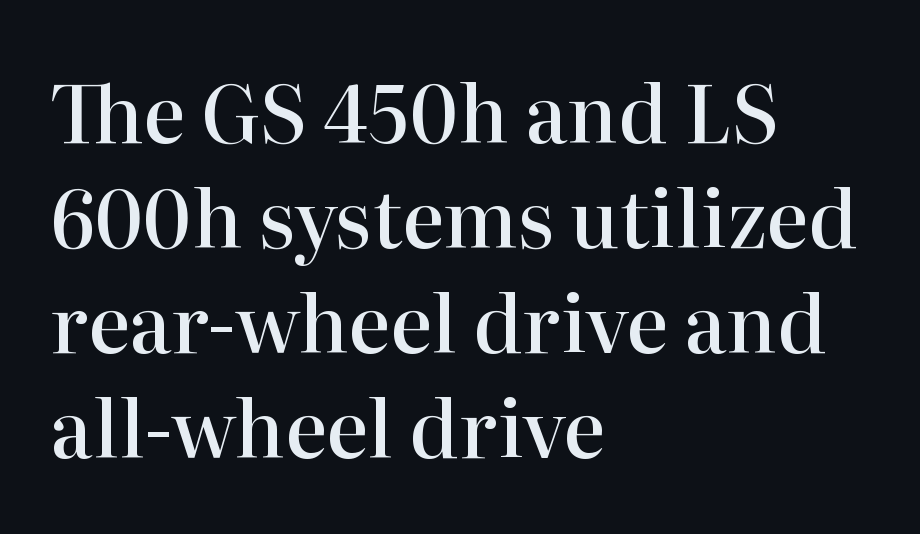
{"serif": "yes", "italic": "no", "bold": "semi", "weight": "semibold", "width": "normal", "stroke_contrast": "high", "x_height": "medium", "monospaced": "no", "underline": "no", "align": "left", "line_spacing": "normal", "line_spacing_ratio": 1.33, "letter_spacing": "normal", "letter_spacing_em": 0.0, "glyph_px": 79}
